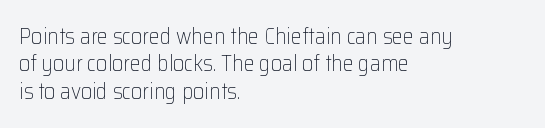
Rendered with straight, roman letterforms. Weight: not bold — regular or lighter. Words appear dense and cohesive because spacing is normal. Horizontal alignment here is leftward, the default for most running prose. A clean baseline with only descenders dipping below it.
